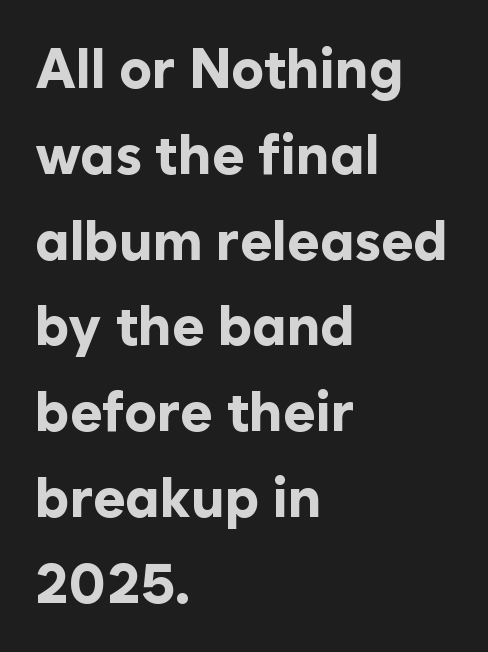
{"serif": "no", "italic": "no", "bold": "yes", "weight": "bold", "width": "normal", "stroke_contrast": "low", "x_height": "medium", "monospaced": "no", "underline": "no", "align": "left", "line_spacing": "normal", "line_spacing_ratio": 1.56, "letter_spacing": "normal", "letter_spacing_em": 0.0, "glyph_px": 55}
